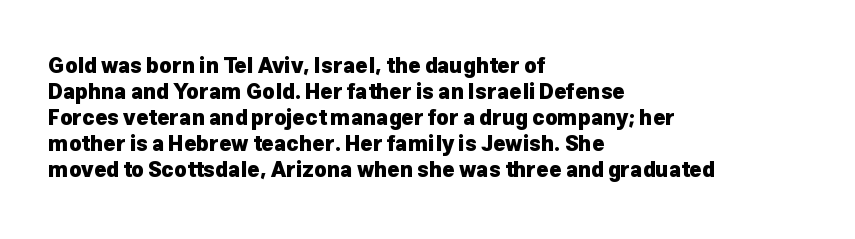
{"italic": "no", "bold": "yes", "underline": "no", "align": "left", "line_spacing_ratio": 1.24, "letter_spacing": "normal", "letter_spacing_em": 0.0, "glyph_px": 21}
